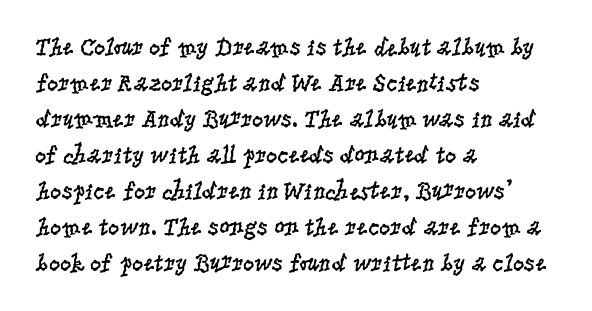
{"bold": "no", "underline": "no", "align": "left", "line_spacing": "normal", "line_spacing_ratio": 1.44, "letter_spacing": "normal", "letter_spacing_em": 0.0, "glyph_px": 25}
